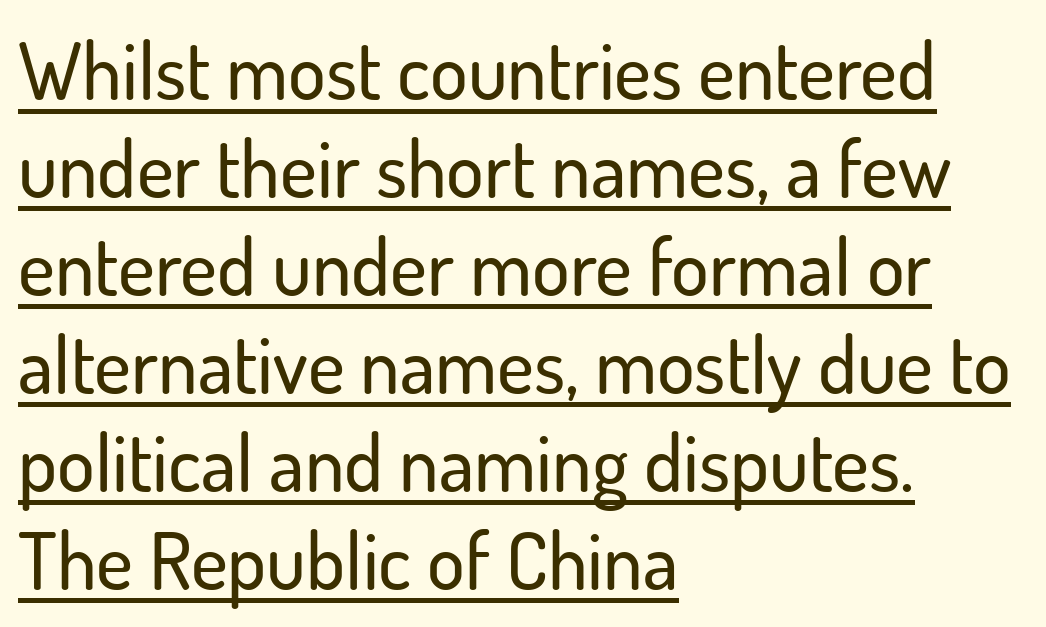
{"serif": "no", "italic": "no", "width": "normal", "stroke_contrast": "low", "x_height": "small", "monospaced": "no", "underline": "yes", "align": "left", "line_spacing_ratio": 1.24, "letter_spacing": "normal", "letter_spacing_em": 0.0, "glyph_px": 79}
